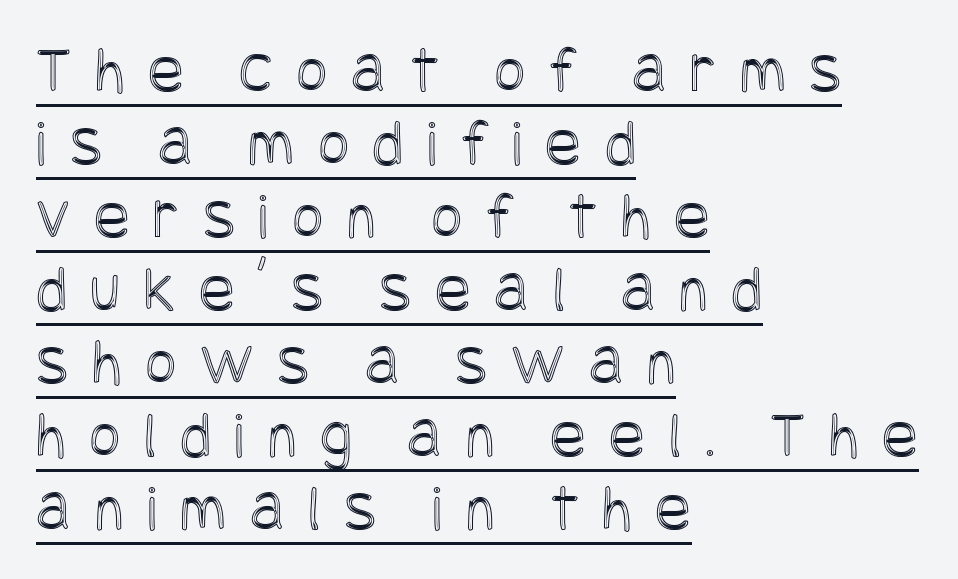
The image shows 67 px condensed type, upright; set left-aligned, tight line spacing (1.09x), unusually wide letter spacing (+0.35 em), underlined; a large x-height.
